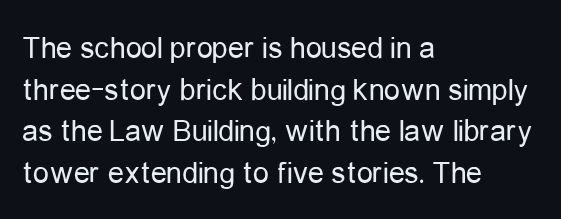
Q: Is the text bold? A: No.
Q: Is the text italic (slanted)? A: No, it is upright.
Q: Is the typeface a serif or a sans-serif typeface? A: Sans-serif.
Q: Is the text underlined? A: No.
Q: How is the paragraph aligned? A: Left-aligned.
Q: Is the spacing between letters normal or unusually wide? A: Normal.
Q: Is the spacing between lines tight, normal or loose? A: Normal.
Q: Width (condensed, normal, or wide)? A: Condensed.
Q: Stroke contrast? A: Low.
Q: x-height? A: Medium.
Q: Monospaced? A: No.
